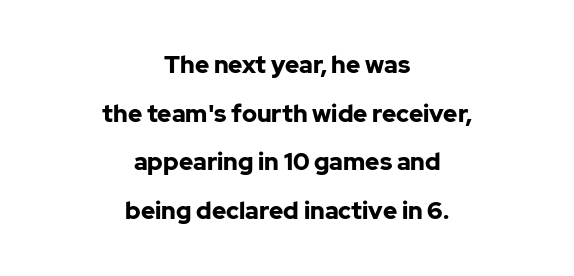
Q: Is the text bold? A: Yes.
Q: Is the text italic (slanted)? A: No, it is upright.
Q: Is the text underlined? A: No.
Q: How is the paragraph aligned? A: Centered.
Q: Is the spacing between letters normal or unusually wide? A: Normal.
Q: Is the spacing between lines tight, normal or loose? A: Loose.
